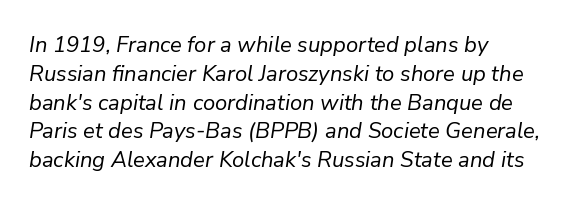
The image shows 22 px text type, italic (leaning right); set left-aligned, normal line spacing (1.31x), normal letter spacing, not underlined.
